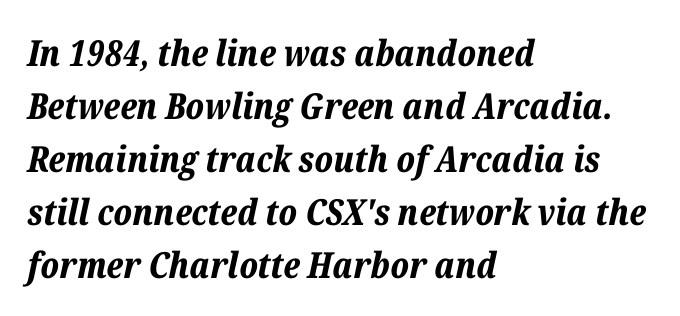
Q: Is the text bold? A: Yes.
Q: Is the text italic (slanted)? A: Yes, it leans right by about 12 degrees.
Q: Is the text underlined? A: No.
Q: How is the paragraph aligned? A: Left-aligned.
Q: Is the spacing between letters normal or unusually wide? A: Normal.
Q: Is the spacing between lines tight, normal or loose? A: Normal.
Q: Width (condensed, normal, or wide)? A: Normal.
Q: Stroke contrast? A: Low.
Q: x-height? A: Medium.
Q: Monospaced? A: No.
